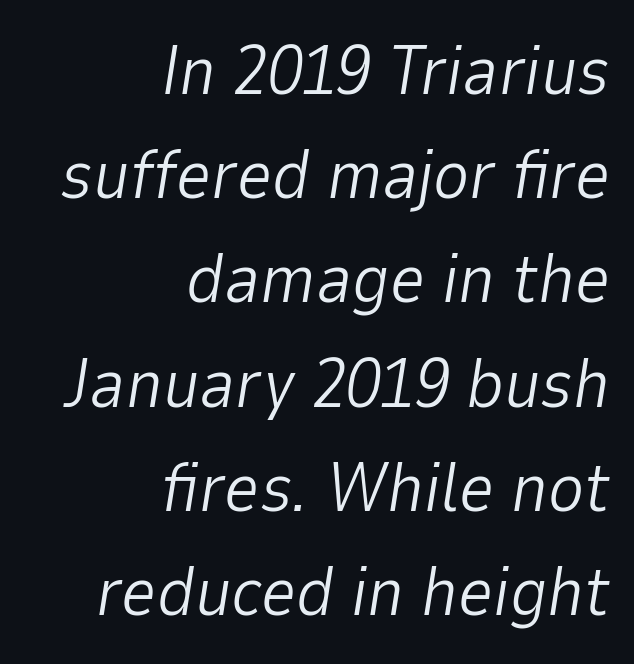
The image shows 69 px light type, italic (leaning right); set right-aligned, normal line spacing (1.51x), normal letter spacing, not underlined; low stroke contrast and a medium x-height.
